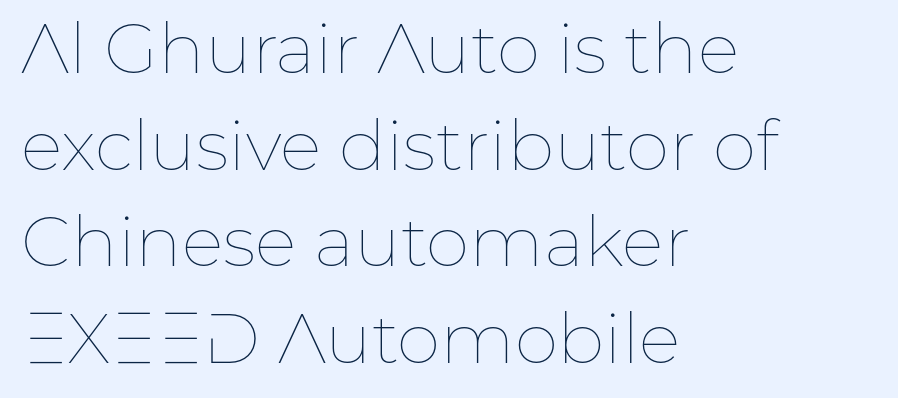
{"italic": "no", "bold": "no", "weight": "thin", "width": "normal", "stroke_contrast": "low", "x_height": "medium", "monospaced": "no", "underline": "no", "align": "left", "line_spacing": "normal", "line_spacing_ratio": 1.38, "letter_spacing": "normal", "letter_spacing_em": 0.0, "glyph_px": 70}
